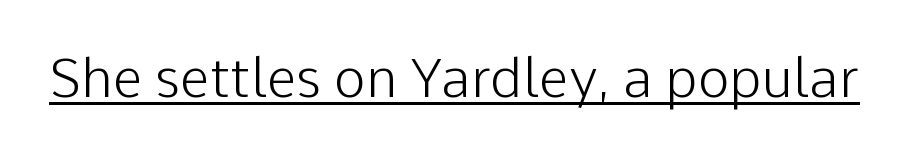
The image shows 54 px light sans-serif type, upright; set normal letter spacing, underlined; low stroke contrast and a medium x-height.
